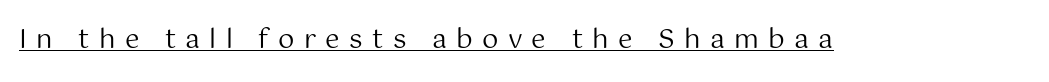
Q: Is the text bold? A: No.
Q: Is the text italic (slanted)? A: No, it is upright.
Q: Is the text underlined? A: Yes.
Q: Is the spacing between letters normal or unusually wide? A: Unusually wide.
